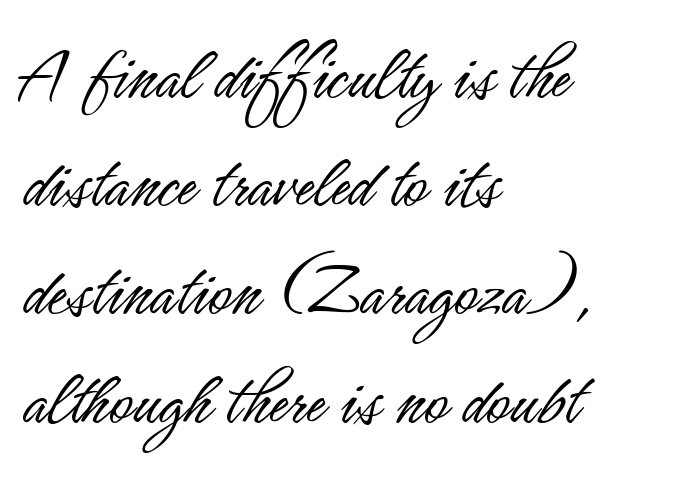
{"serif": "no", "bold": "no", "weight": "light", "width": "condensed", "stroke_contrast": "low", "x_height": "small", "monospaced": "no", "underline": "no", "align": "left", "line_spacing": "normal", "line_spacing_ratio": 1.37, "letter_spacing": "normal", "letter_spacing_em": 0.0, "glyph_px": 79}
